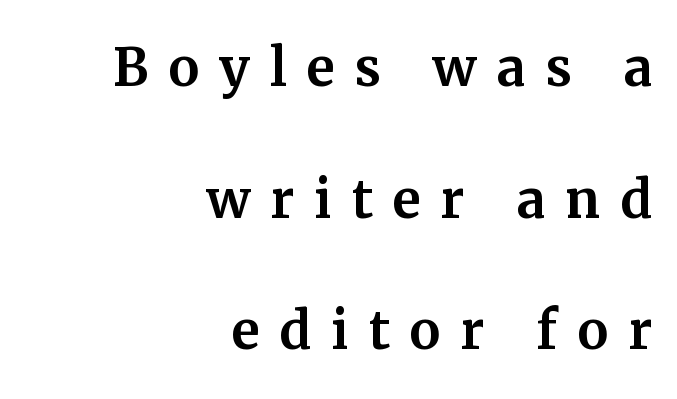
The image shows 70 px serif type, upright; set right-aligned, line spacing 1.88x, unusually wide letter spacing (+0.28 em), not underlined; medium stroke contrast and a medium x-height.
